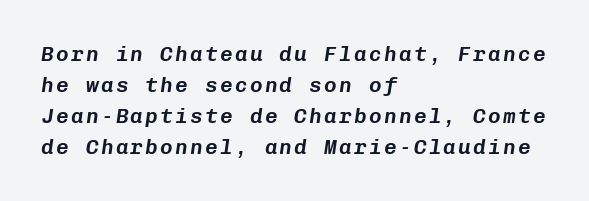
The image shows 21 px text type, italic (leaning right); set left-aligned, normal line spacing (1.47x), not underlined.
